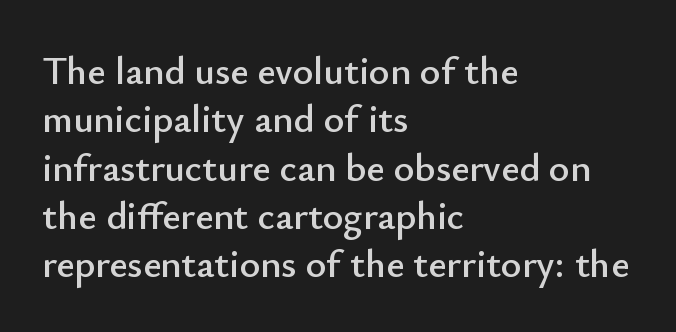
Character widths vary here, with narrow letters taking less room than wide ones. The typography opts for an upright posture over an oblique one. Descenders are the only things crossing below the line. Check where the strokes stop: nothing finishes them off — pure sans. Standard letterfit; no display-style spreading of the glyphs.
